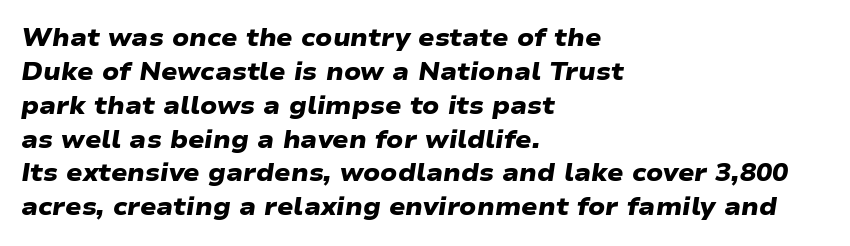
{"bold": "yes", "underline": "no", "align": "left", "line_spacing": "normal", "line_spacing_ratio": 1.41, "letter_spacing": "normal", "letter_spacing_em": 0.0, "glyph_px": 24}
